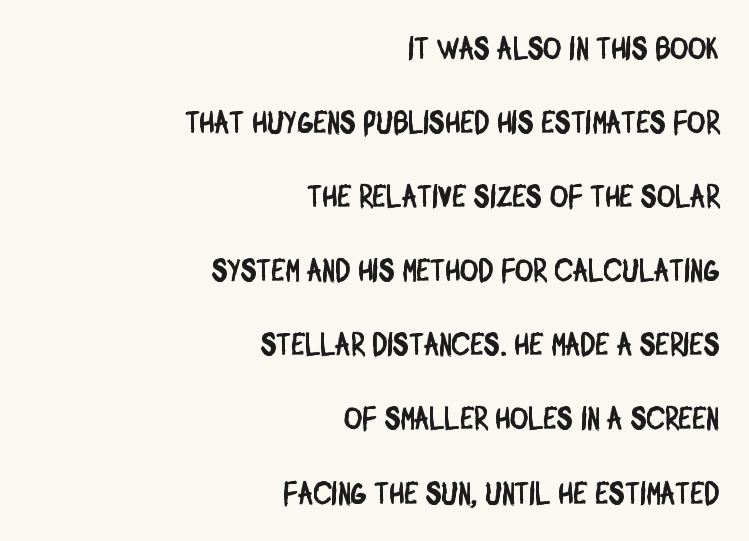
Q: Is the typeface a serif or a sans-serif typeface? A: Sans-serif.
Q: Is the text underlined? A: No.
Q: How is the paragraph aligned? A: Right-aligned.
Q: Is the spacing between letters normal or unusually wide? A: Normal.
Q: Is the spacing between lines tight, normal or loose? A: Loose.
Q: Width (condensed, normal, or wide)? A: Condensed.
Q: Stroke contrast? A: Low.
Q: x-height? A: Large.
Q: Monospaced? A: No.
